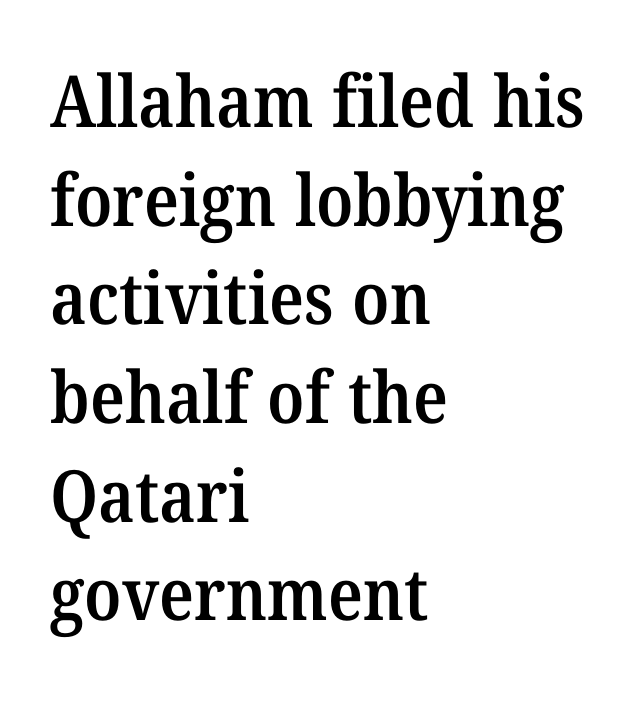
{"serif": "yes", "bold": "semi", "weight": "semibold", "width": "normal", "stroke_contrast": "medium", "x_height": "medium", "monospaced": "no", "underline": "no", "align": "left", "line_spacing": "normal", "line_spacing_ratio": 1.37, "letter_spacing": "normal", "letter_spacing_em": 0.0, "glyph_px": 72}
